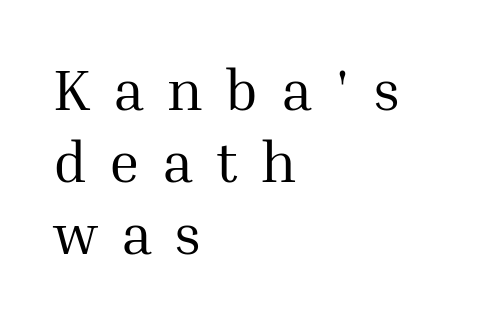
The image shows 58 px regular-weight serif type, upright; set left-aligned, line spacing 1.24x, unusually wide letter spacing (+0.39 em), not underlined; medium stroke contrast and a medium x-height.
